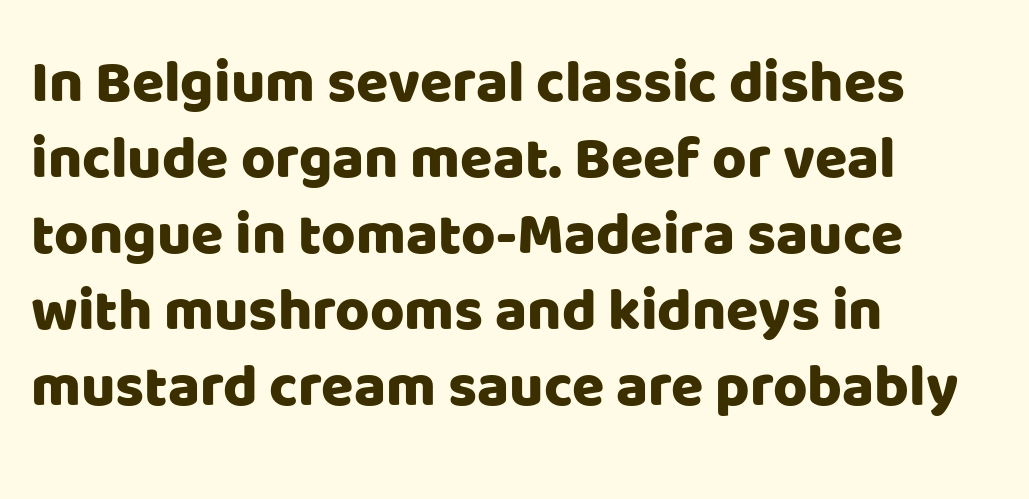
{"serif": "no", "italic": "no", "width": "normal", "stroke_contrast": "low", "x_height": "large", "monospaced": "no", "underline": "no", "align": "left", "line_spacing": "normal", "line_spacing_ratio": 1.29, "letter_spacing": "normal", "letter_spacing_em": 0.0, "glyph_px": 59}
